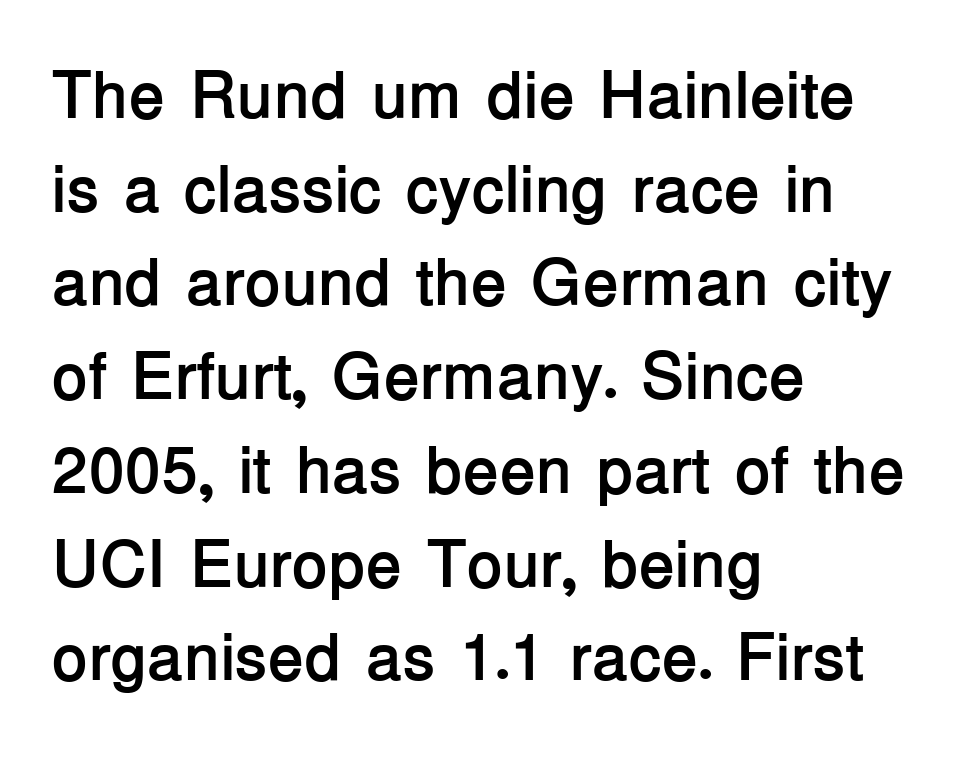
Q: Is the text bold? A: Yes.
Q: Is the text italic (slanted)? A: No, it is upright.
Q: Is the typeface a serif or a sans-serif typeface? A: Sans-serif.
Q: Is the text underlined? A: No.
Q: How is the paragraph aligned? A: Left-aligned.
Q: Is the spacing between letters normal or unusually wide? A: Normal.
Q: Is the spacing between lines tight, normal or loose? A: Normal.
Q: Width (condensed, normal, or wide)? A: Normal.
Q: Stroke contrast? A: Low.
Q: x-height? A: Medium.
Q: Monospaced? A: No.
